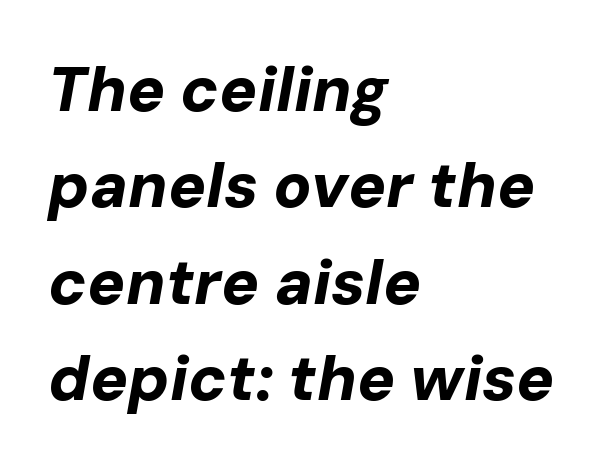
{"italic": "yes", "lean": "right", "slant_degrees": 10, "bold": "yes", "weight": "bold", "width": "normal", "stroke_contrast": "low", "x_height": "medium", "monospaced": "no", "underline": "no", "align": "left", "line_spacing": "normal", "line_spacing_ratio": 1.53, "letter_spacing": "normal", "letter_spacing_em": 0.0, "glyph_px": 63}
